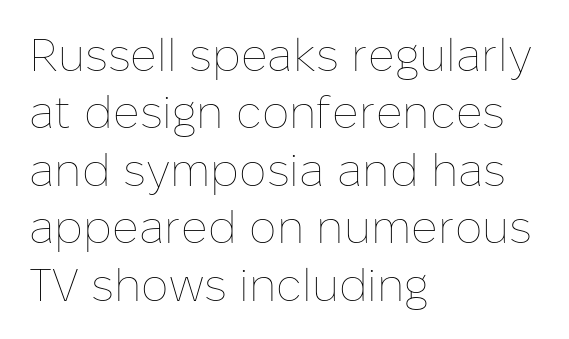
The image shows 46 px thin type, upright; set left-aligned, normal line spacing (1.25x), normal letter spacing, not underlined; low stroke contrast and a medium x-height.
